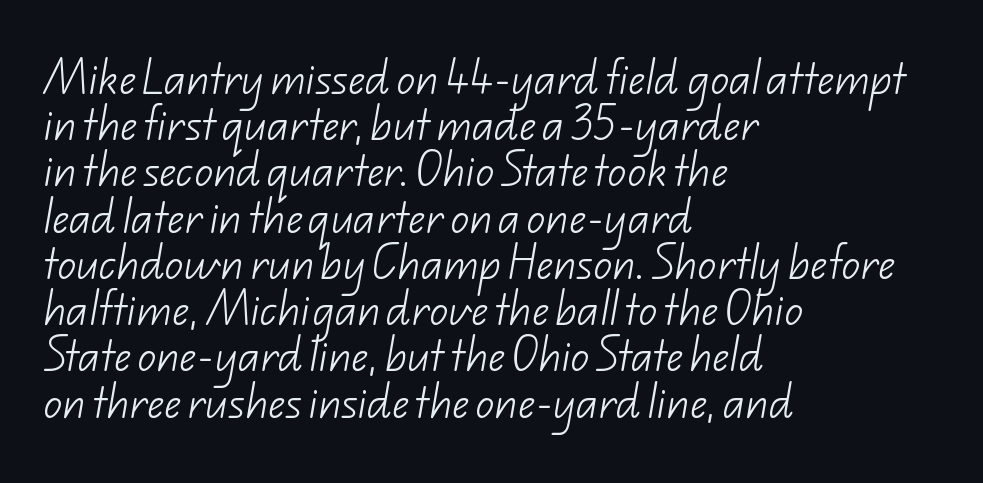
The image shows 37 px light sans-serif type; set left-aligned, normal line spacing (1.25x), normal letter spacing, not underlined; low stroke contrast and a small x-height.
